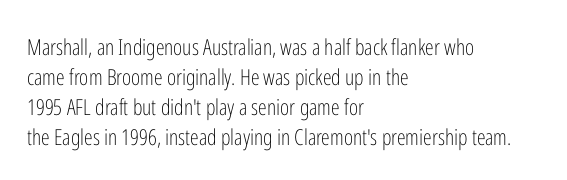
Reading down the column, the eye jumps a familiar distance to each next line. Left-aligned paragraph, ragged on the right. Check under the words: just untouched page. Nope, not italic — everything's standing straight.
